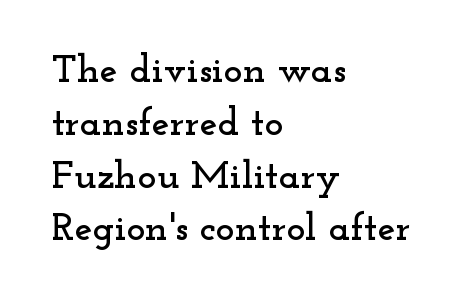
The axis of the letterforms is exactly vertical. Type style note: has serifs. Character widths vary here, with narrow letters taking less room than wide ones. Each row of text sits above clean, open space. Whoever set this chose a conventional vertical rhythm.
